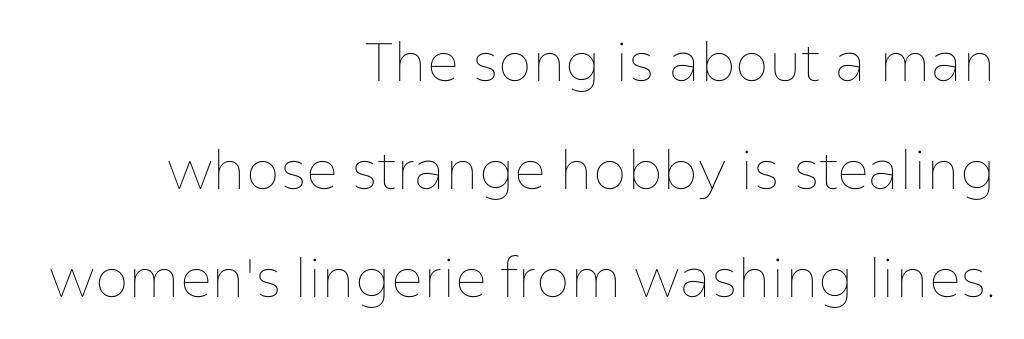
The image shows 54 px thin type, upright; set right-aligned, loose line spacing (2.0x), normal letter spacing, not underlined; low stroke contrast and a medium x-height.
